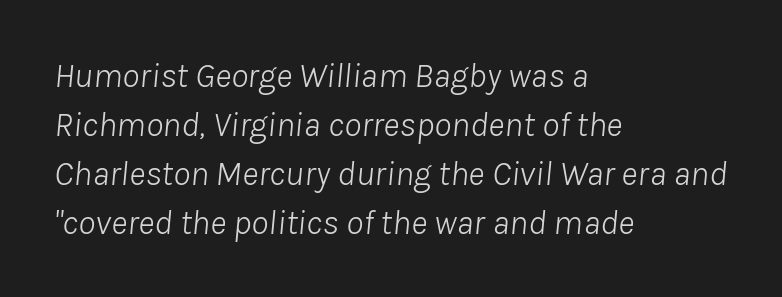
{"italic": "yes", "lean": "right", "slant_degrees": 8, "bold": "no", "weight": "light", "width": "normal", "stroke_contrast": "low", "x_height": "medium", "monospaced": "no", "underline": "no", "align": "left", "line_spacing": "normal", "line_spacing_ratio": 1.4, "letter_spacing": "normal", "letter_spacing_em": 0.0, "glyph_px": 35}
